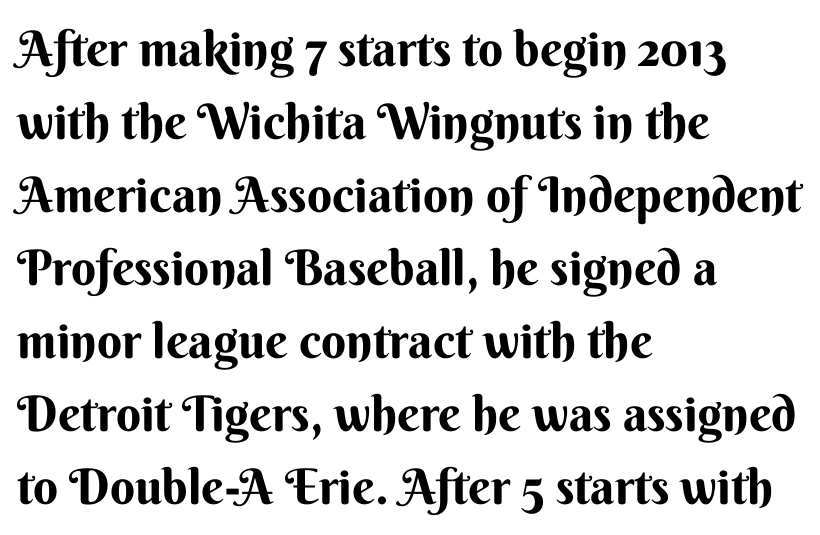
The image shows 49 px bold sans-serif type, upright; set left-aligned, normal line spacing (1.49x), normal letter spacing, not underlined; medium stroke contrast and a small x-height.
